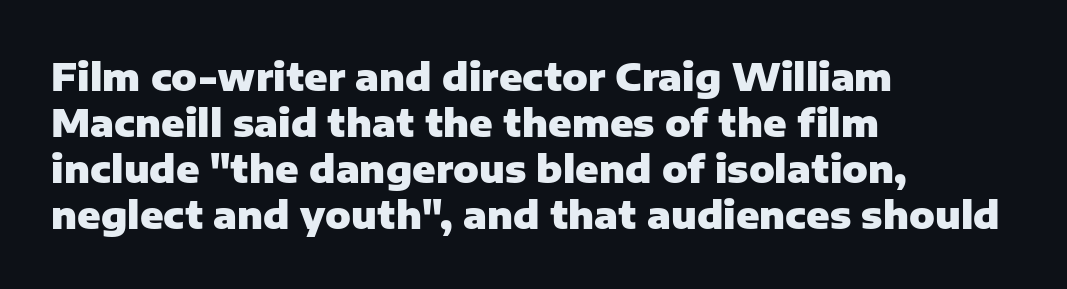
The image shows 38 px heavy sans-serif type, upright; set left-aligned, line spacing 1.21x, normal letter spacing, not underlined; low stroke contrast and a medium x-height.
